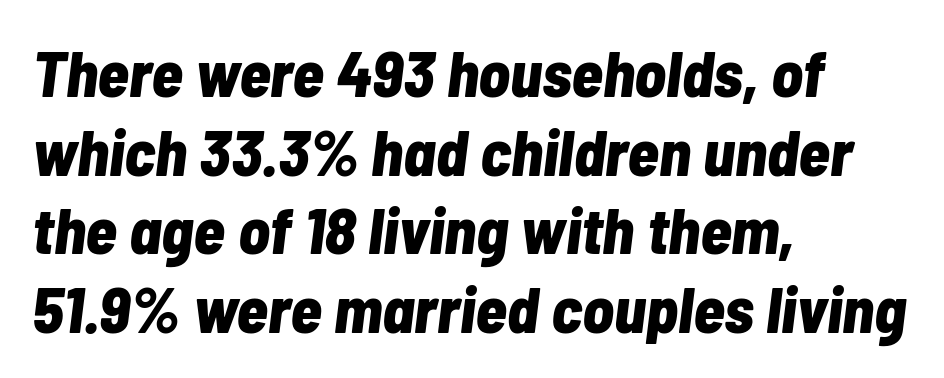
The face used here is proportionally spaced, like ordinary book or web type. Weight: bold. The paragraph has a hard left edge and a soft right edge. An italicized treatment has been applied to the whole sample. The specimen omits any rule beneath the text block's lines.
